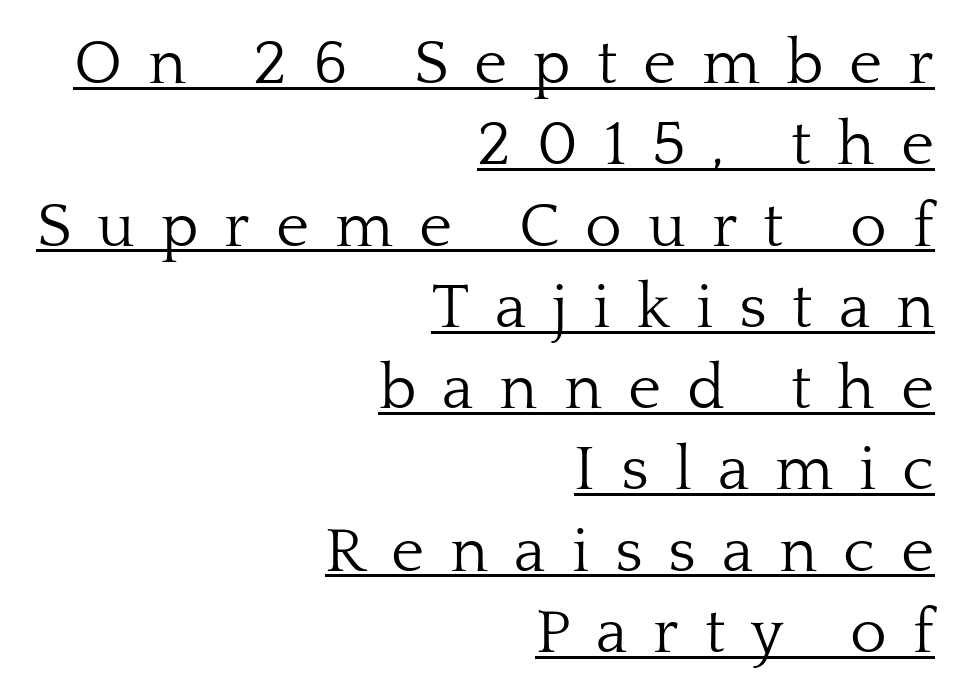
Q: Is the text bold? A: No.
Q: Is the text italic (slanted)? A: No, it is upright.
Q: Is the typeface a serif or a sans-serif typeface? A: Serif.
Q: Is the text underlined? A: Yes.
Q: How is the paragraph aligned? A: Right-aligned.
Q: Is the spacing between letters normal or unusually wide? A: Unusually wide.
Q: Is the spacing between lines tight, normal or loose? A: Normal.
Q: Width (condensed, normal, or wide)? A: Normal.
Q: Stroke contrast? A: Low.
Q: x-height? A: Medium.
Q: Monospaced? A: No.
